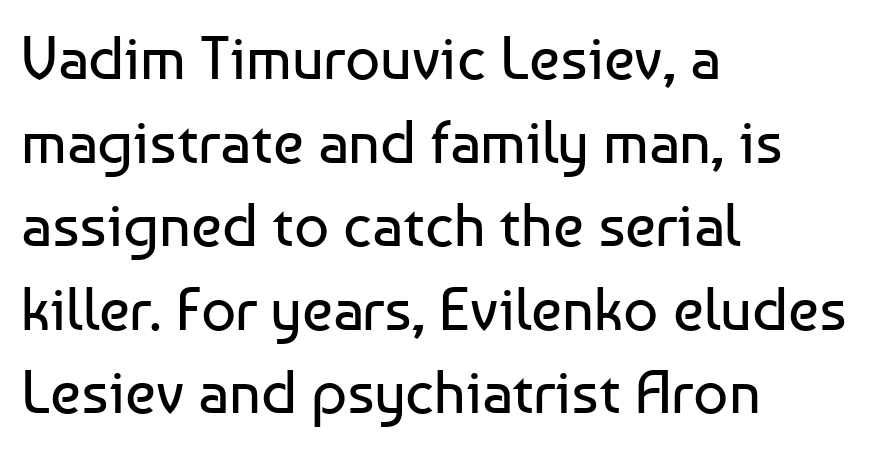
The image shows 61 px regular-weight sans-serif type, upright; set left-aligned, normal line spacing (1.37x), normal letter spacing, not underlined; low stroke contrast and a medium x-height.
